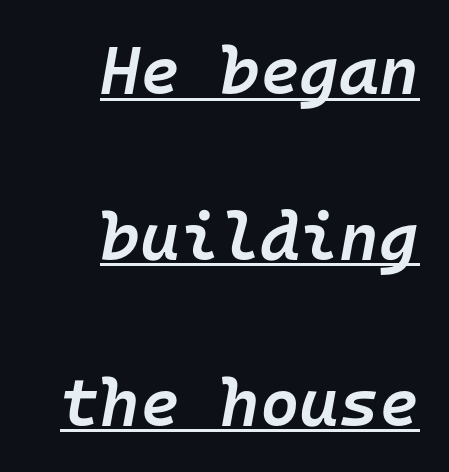
Casual observation: everything's shoved over to the right. The passage shown leans; its letterforms are oblique. These lines are rendered in a fixed-pitch font. Compared with typical body copy, the letter spacing here is the same. Is there an underline? Yes — a line sits under the letters. Summary of vertical rhythm: relaxed, with wide interline spacing.
